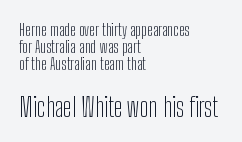
Q: Is the text bold? A: No.
Q: Is the text italic (slanted)? A: No, it is upright.
Q: Is the text underlined? A: No.
Q: How is the paragraph aligned? A: Left-aligned.
Q: Is the spacing between letters normal or unusually wide? A: Normal.
Q: Is the spacing between lines tight, normal or loose? A: Tight.
Q: Which block of text is set in a larger size, the first (top) or the second (bottom)? A: The second (bottom) one.
